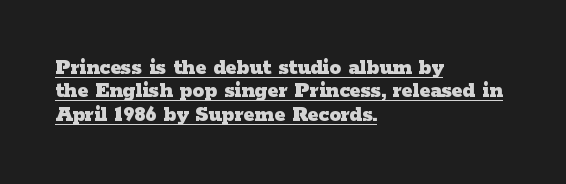
Q: Is the text bold? A: Yes.
Q: Is the text italic (slanted)? A: No, it is upright.
Q: Is the text underlined? A: Yes.
Q: How is the paragraph aligned? A: Left-aligned.
Q: Is the spacing between letters normal or unusually wide? A: Normal.
Q: Is the spacing between lines tight, normal or loose? A: Tight.
